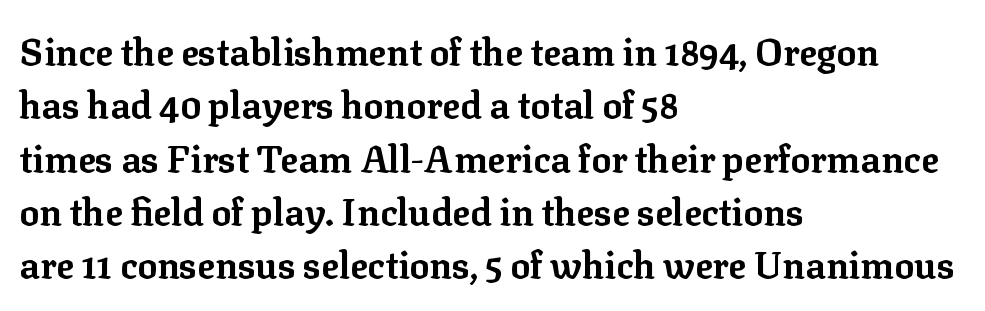
{"serif": "yes", "italic": "no", "bold": "yes", "weight": "bold", "width": "normal", "stroke_contrast": "low", "x_height": "medium", "monospaced": "no", "underline": "no", "align": "left", "line_spacing": "normal", "line_spacing_ratio": 1.44, "letter_spacing": "normal", "letter_spacing_em": 0.0, "glyph_px": 37}
